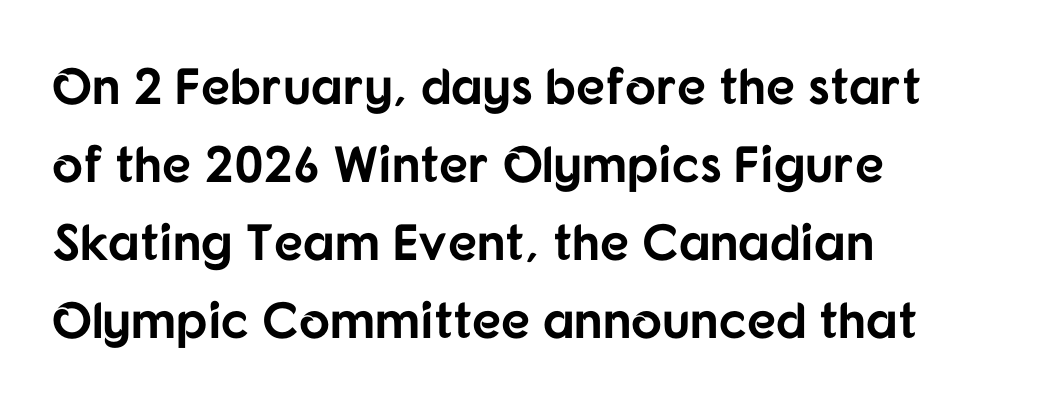
Q: Is the text bold? A: Yes.
Q: Is the text italic (slanted)? A: No, it is upright.
Q: Is the typeface a serif or a sans-serif typeface? A: Sans-serif.
Q: Is the text underlined? A: No.
Q: How is the paragraph aligned? A: Left-aligned.
Q: Is the spacing between letters normal or unusually wide? A: Normal.
Q: Is the spacing between lines tight, normal or loose? A: Normal.
Q: Width (condensed, normal, or wide)? A: Normal.
Q: Stroke contrast? A: Low.
Q: x-height? A: Medium.
Q: Monospaced? A: No.
